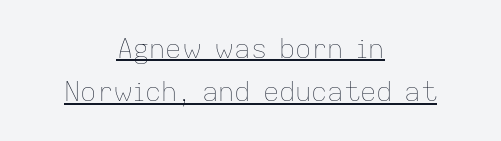
Q: Is the text bold? A: No.
Q: Is the text italic (slanted)? A: No, it is upright.
Q: Is the text underlined? A: Yes.
Q: How is the paragraph aligned? A: Centered.
Q: Is the spacing between letters normal or unusually wide? A: Normal.
Q: Is the spacing between lines tight, normal or loose? A: Normal.
